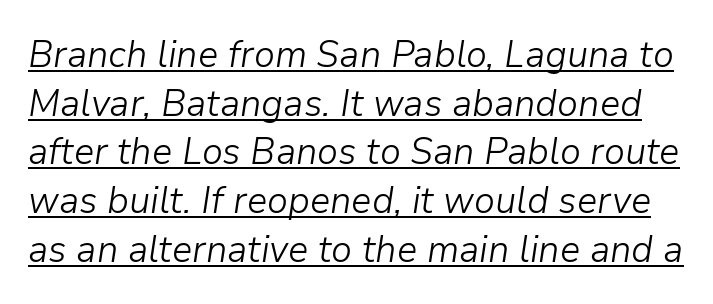
The image shows 38 px light type, italic (leaning right); set normal line spacing (1.28x), normal letter spacing, underlined; low stroke contrast and a medium x-height.
